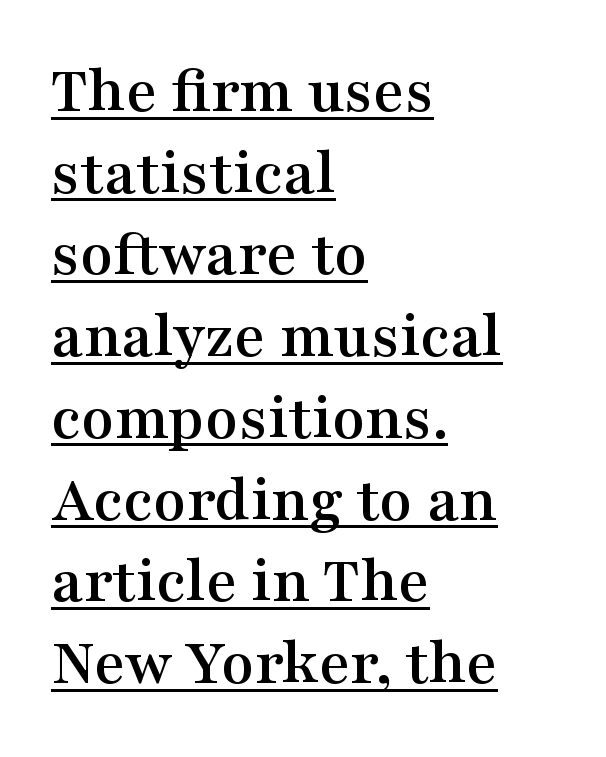
The image shows 67 px wide serif type, upright; set left-aligned, line spacing 1.22x, normal letter spacing, underlined; medium stroke contrast and a medium x-height.
